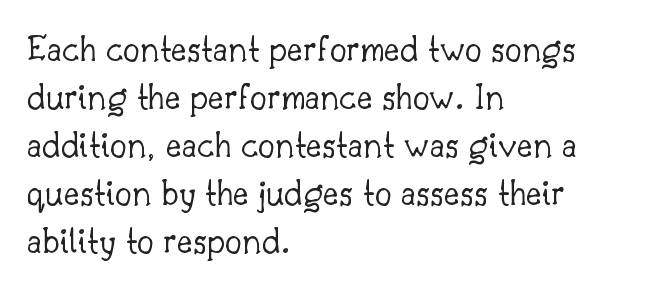
Q: Is the text bold? A: No.
Q: Is the text italic (slanted)? A: No, it is upright.
Q: Is the text underlined? A: No.
Q: How is the paragraph aligned? A: Left-aligned.
Q: Is the spacing between letters normal or unusually wide? A: Normal.
Q: Is the spacing between lines tight, normal or loose? A: Normal.
Q: Width (condensed, normal, or wide)? A: Normal.
Q: Stroke contrast? A: Low.
Q: x-height? A: Small.
Q: Monospaced? A: No.
